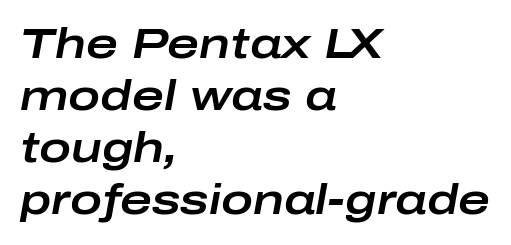
The image shows 43 px wide type, italic (leaning right); set left-aligned, line spacing 1.21x, normal letter spacing, not underlined; low stroke contrast and a medium x-height.
